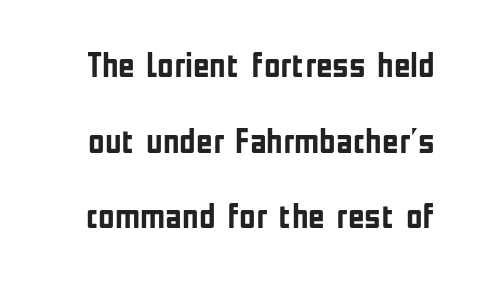
{"serif": "no", "italic": "no", "bold": "yes", "weight": "semibold", "width": "condensed", "stroke_contrast": "low", "x_height": "medium", "monospaced": "no", "underline": "no", "line_spacing": "loose", "line_spacing_ratio": 2.1, "letter_spacing": "normal", "letter_spacing_em": 0.0, "glyph_px": 36}
